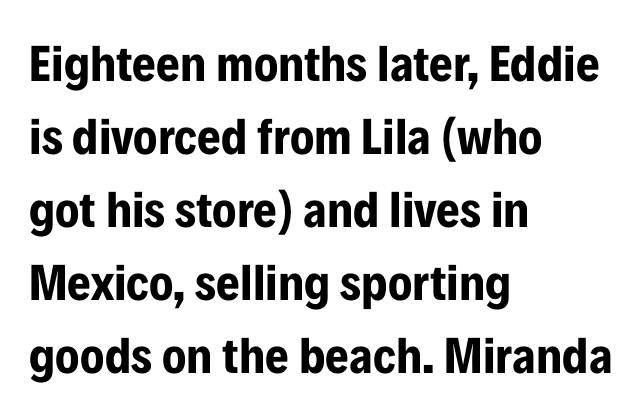
Leading matches the norm, producing a regular column. Style check: upright. The typesetting leans heavy: a genuine bold. Serifs: no, the terminals of the letterforms are clean. A typesetter would call this zero additional tracking. Character widths vary here, with narrow letters taking less room than wide ones.
